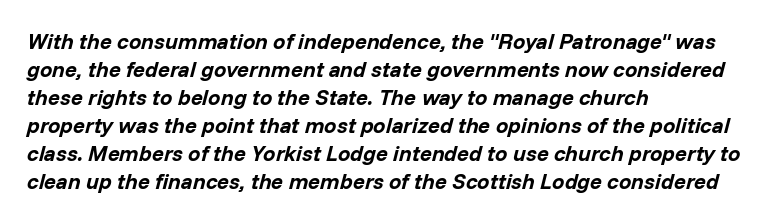
The image shows 22 px bold type, italic (leaning right); set left-aligned, normal line spacing (1.27x), normal letter spacing, not underlined.
